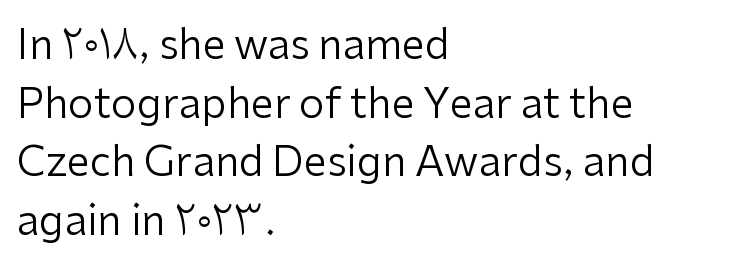
Q: Is the text bold? A: No.
Q: Is the text italic (slanted)? A: No, it is upright.
Q: Is the typeface a serif or a sans-serif typeface? A: Sans-serif.
Q: Is the text underlined? A: No.
Q: How is the paragraph aligned? A: Left-aligned.
Q: Is the spacing between letters normal or unusually wide? A: Normal.
Q: Is the spacing between lines tight, normal or loose? A: Normal.
Q: Width (condensed, normal, or wide)? A: Normal.
Q: Stroke contrast? A: Low.
Q: x-height? A: Medium.
Q: Monospaced? A: No.
